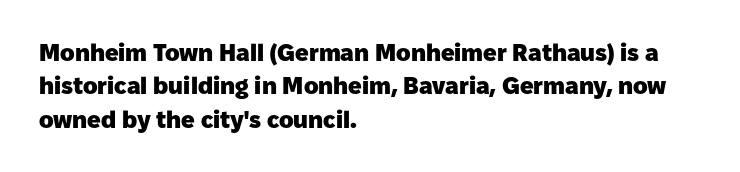
You can tell it's not italic because the verticals are truly vertical. Descender tails drop into unmarked territory. Baseline-to-baseline distance is the conventional proportion of letter height. Nobody touched the tracking dial on this one. Thick stems and heavy bowls — unmistakably bold. One-word summary of the alignment: left.
